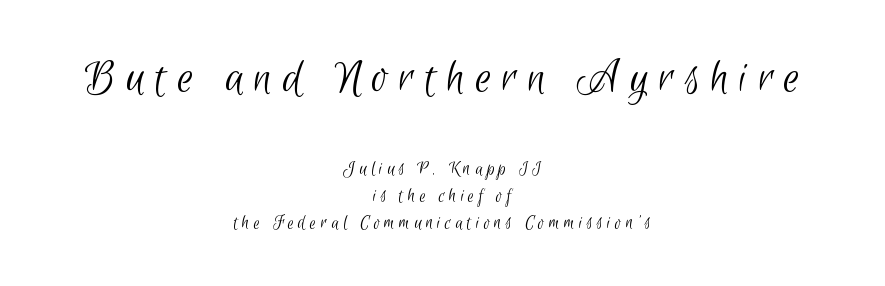
Does extra space separate the letters? Yes, quite a lot of it. A student would call this center alignment; a typographer would say set centered. Bare-footed words on every line. The space between consecutive lines is moderate.
